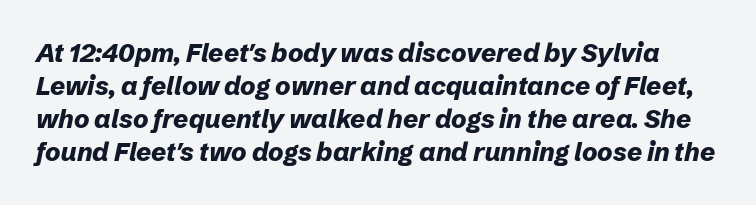
Q: Is the text bold? A: Yes.
Q: Is the text italic (slanted)? A: Yes, it leans right by about 12 degrees.
Q: Is the text underlined? A: No.
Q: Is the spacing between letters normal or unusually wide? A: Normal.
Q: Is the spacing between lines tight, normal or loose? A: Normal.
